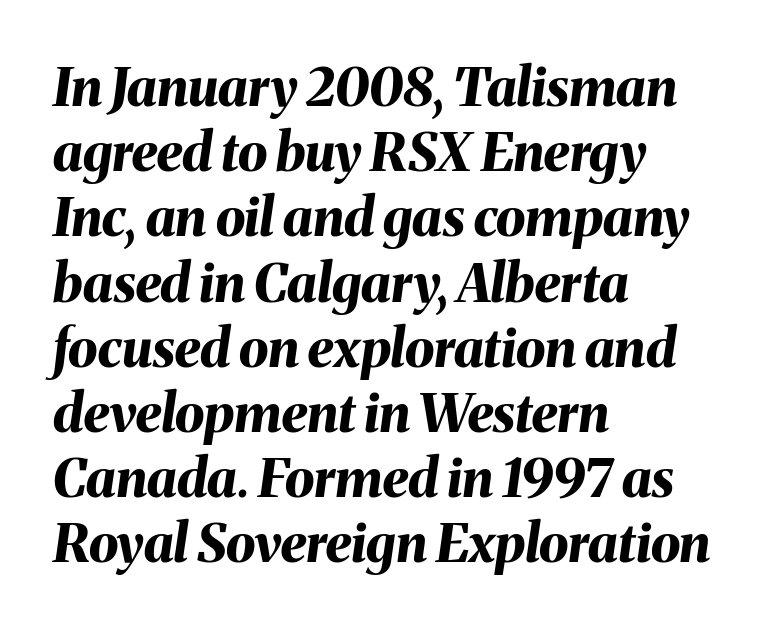
Compared with typical body copy, the letter spacing here is the same. The text block is weighted toward the left margin, trailing off unevenly rightward. Heavy-handed strokes throughout: this text is bold. Honestly, there is no underline to notice here at all. Looks like regular typesetting: each glyph gets only the width it needs.
